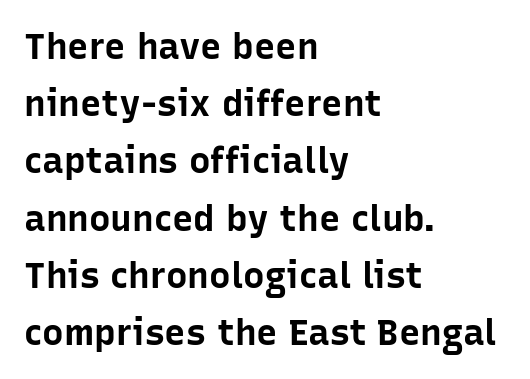
Q: Is the text bold? A: Yes.
Q: Is the text italic (slanted)? A: No, it is upright.
Q: Is the typeface a serif or a sans-serif typeface? A: Sans-serif.
Q: Is the text underlined? A: No.
Q: How is the paragraph aligned? A: Left-aligned.
Q: Is the spacing between letters normal or unusually wide? A: Normal.
Q: Is the spacing between lines tight, normal or loose? A: Normal.
Q: Width (condensed, normal, or wide)? A: Normal.
Q: Stroke contrast? A: Low.
Q: x-height? A: Medium.
Q: Monospaced? A: No.
